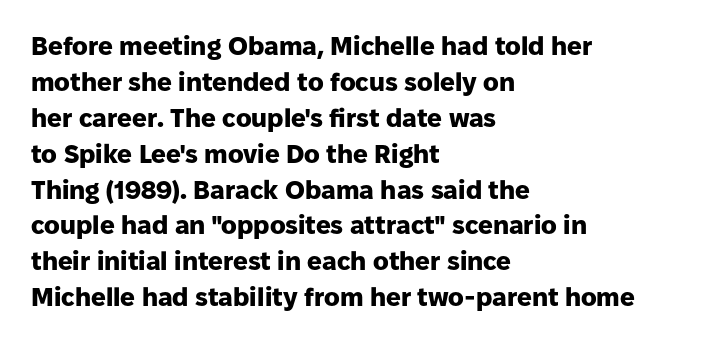
Q: Is the text bold? A: Yes.
Q: Is the text italic (slanted)? A: No, it is upright.
Q: Is the text underlined? A: No.
Q: How is the paragraph aligned? A: Left-aligned.
Q: Is the spacing between letters normal or unusually wide? A: Normal.
Q: Is the spacing between lines tight, normal or loose? A: Normal.
